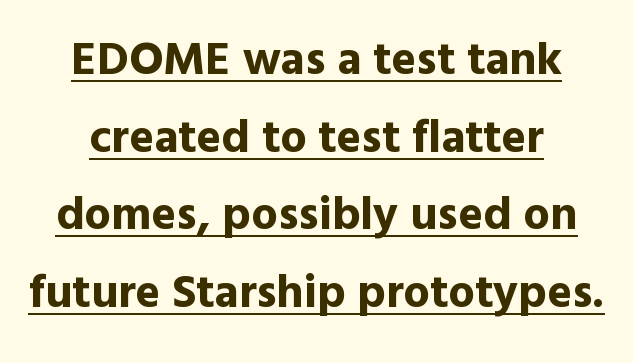
No feet cap the strokes, marking this as sans-serif type. Is the type bold? Yes — the strokes are clearly thick and heavy. The typesetter chose a symmetrical, centered arrangement here. The typesetter has applied underlining to the passage shown. It's the straight-up-and-down kind of type. Standard letterfit; no display-style spreading of the glyphs.
